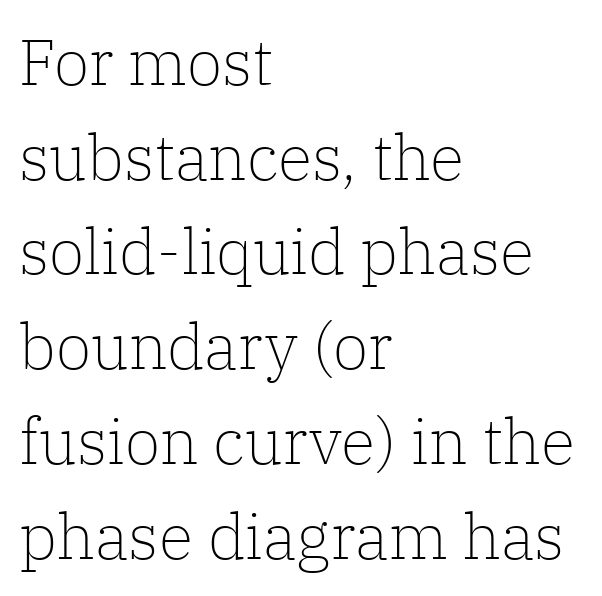
The image shows 64 px light serif type, upright; set left-aligned, normal line spacing (1.48x), normal letter spacing, not underlined; low stroke contrast and a medium x-height.
